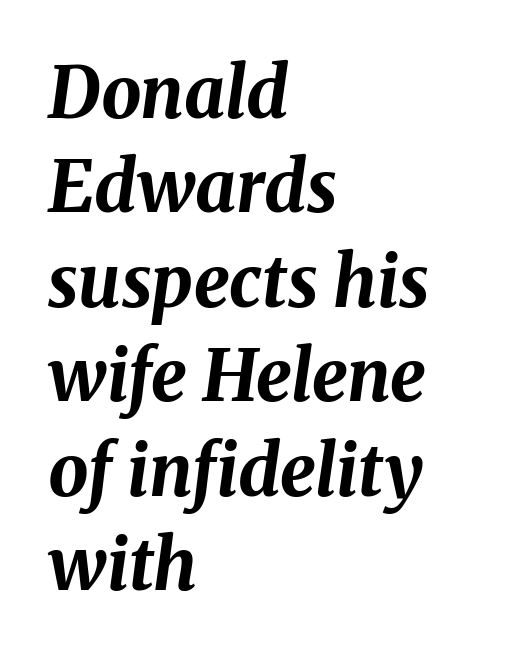
The rag falls on the right side of this text block. The specimen omits any rule beneath the text block's lines. A typesetter would call this leading conventional body-copy spacing. Every letter is thick-stroked: bold, no question.
